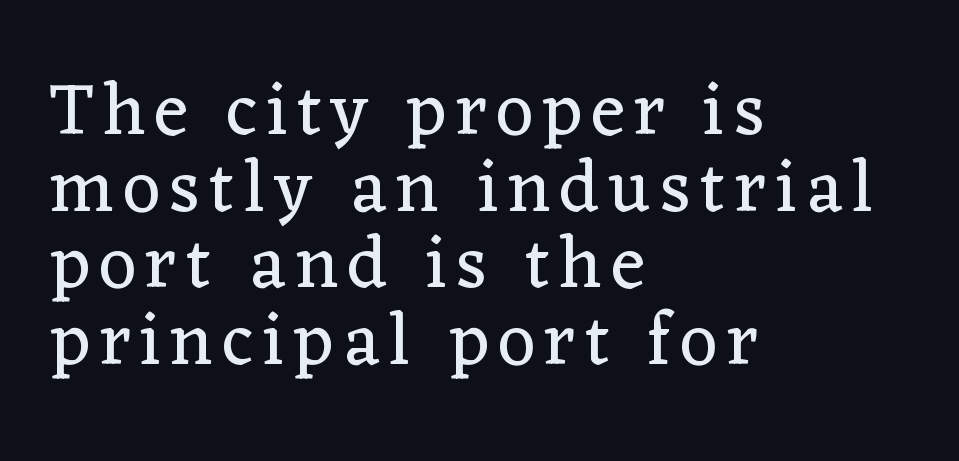
The specimen reads as upright at a glance. Notice how the passage keeps a crisp vertical edge on the left only. This rendering employs a face with finishing strokes, i.e., a serif. Baseline-to-baseline distance is barely more than the letter height. Anything drawn beneath the words? Only blank space. Varying glyph widths throughout — classic text-font behaviour.
